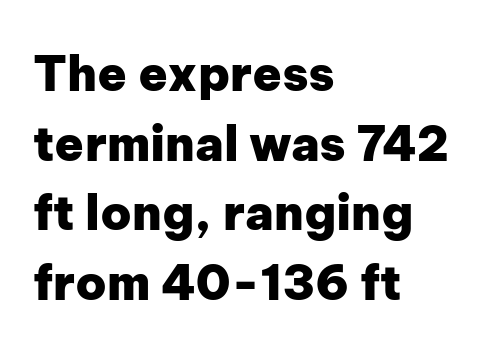
Q: Is the text bold? A: Yes.
Q: Is the text italic (slanted)? A: No, it is upright.
Q: Is the typeface a serif or a sans-serif typeface? A: Sans-serif.
Q: Is the text underlined? A: No.
Q: How is the paragraph aligned? A: Left-aligned.
Q: Is the spacing between letters normal or unusually wide? A: Normal.
Q: Is the spacing between lines tight, normal or loose? A: Normal.
Q: Width (condensed, normal, or wide)? A: Normal.
Q: Stroke contrast? A: Low.
Q: x-height? A: Medium.
Q: Monospaced? A: No.
